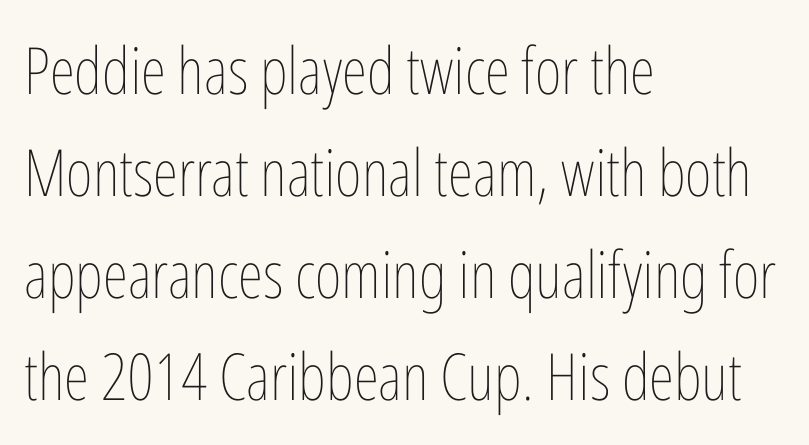
Q: Is the text bold? A: No.
Q: Is the text italic (slanted)? A: No, it is upright.
Q: Is the text underlined? A: No.
Q: How is the paragraph aligned? A: Left-aligned.
Q: Is the spacing between letters normal or unusually wide? A: Normal.
Q: Is the spacing between lines tight, normal or loose? A: Normal.
Q: Width (condensed, normal, or wide)? A: Condensed.
Q: Stroke contrast? A: Low.
Q: x-height? A: Medium.
Q: Monospaced? A: No.
